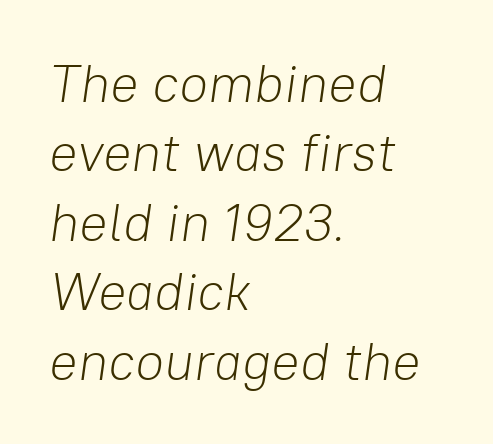
Q: Is the text bold? A: No.
Q: Is the text italic (slanted)? A: Yes, it leans right by about 8 degrees.
Q: Is the text underlined? A: No.
Q: How is the paragraph aligned? A: Left-aligned.
Q: Is the spacing between letters normal or unusually wide? A: Normal.
Q: Is the spacing between lines tight, normal or loose? A: Normal.
Q: Width (condensed, normal, or wide)? A: Normal.
Q: Stroke contrast? A: Low.
Q: x-height? A: Medium.
Q: Monospaced? A: No.
